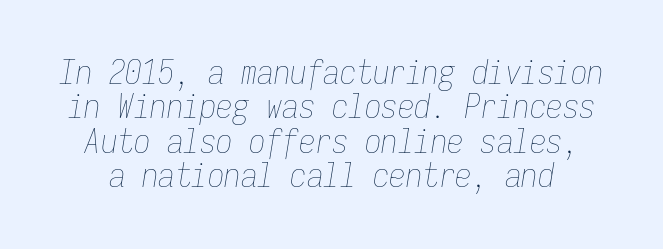
The passage shown has conventional tracking throughout. Glance below the letters and you will spot only blank space. Fixed-width glyphs throughout — classic coding-font behaviour. Weight: in the light-to-regular range. This sample uses an oblique cut, with every glyph tilted off the vertical.
